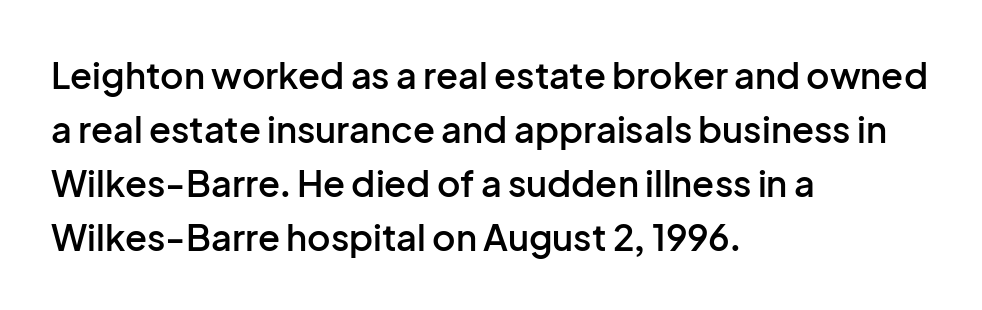
The rendering keeps characters at their native spacing. A typesetter would call this leading conventional body-copy spacing. Posture: straight, roman, zero tilt. If you drew a ruler down the left edge, every line would touch it. I'd describe the lettering as semibold — firm but not a full bold. Nothing sits at the stroke ends, so this counts as sans-serif.
